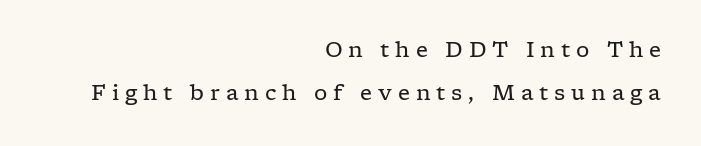
{"italic": "no", "bold": "no", "underline": "no", "align": "right", "line_spacing": "loose", "line_spacing_ratio": 2.06, "letter_spacing": "wide", "letter_spacing_em": 0.28, "glyph_px": 21}
